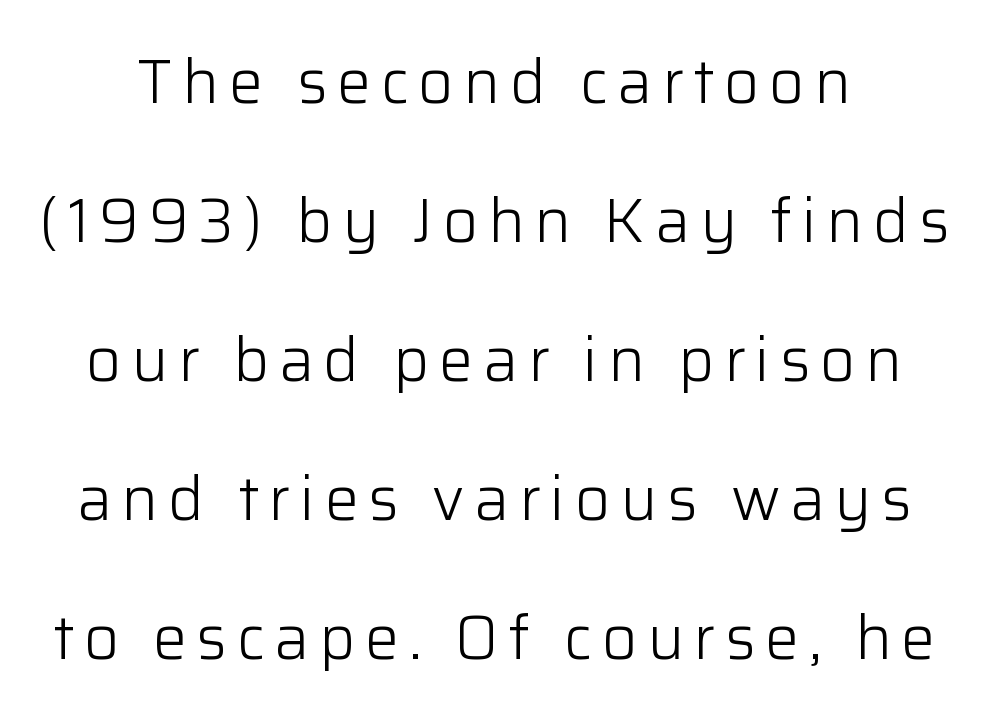
{"serif": "no", "italic": "no", "bold": "no", "weight": "light", "width": "normal", "stroke_contrast": "low", "x_height": "medium", "monospaced": "no", "underline": "no", "line_spacing": "loose", "line_spacing_ratio": 2.28, "glyph_px": 61}
